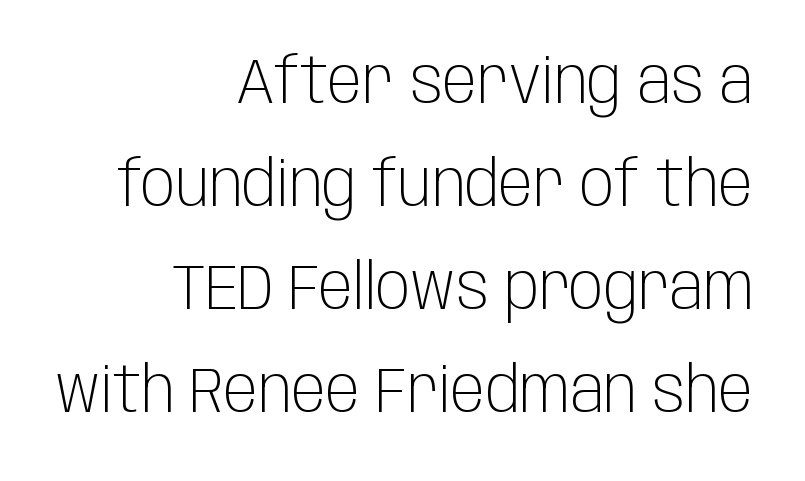
The image shows 64 px light, condensed sans-serif type, upright; set right-aligned, normal line spacing (1.61x), normal letter spacing, not underlined; low stroke contrast and a large x-height.
